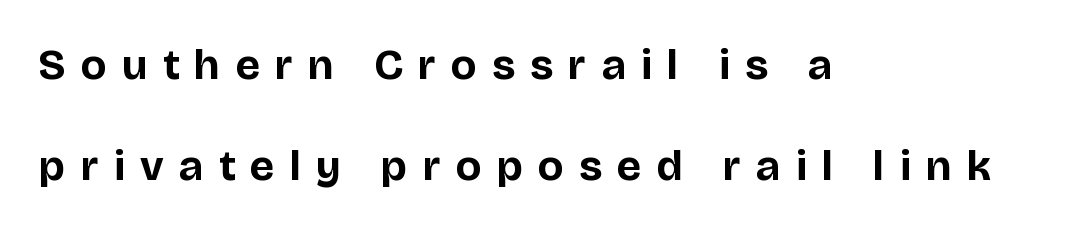
The image shows 43 px bold sans-serif type, upright; set left-aligned, loose line spacing (2.35x), unusually wide letter spacing (+0.36 em), not underlined; low stroke contrast and a large x-height.
